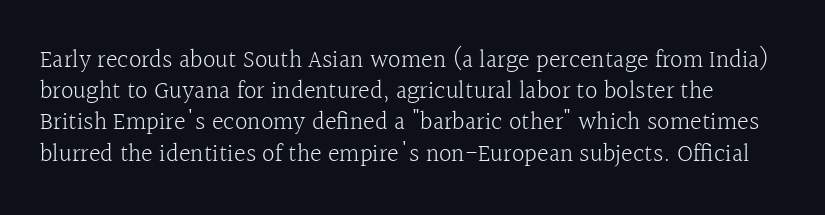
Q: Is the text bold? A: No.
Q: Is the text italic (slanted)? A: No, it is upright.
Q: Is the text underlined? A: No.
Q: Is the spacing between letters normal or unusually wide? A: Normal.
Q: Is the spacing between lines tight, normal or loose? A: Normal.
